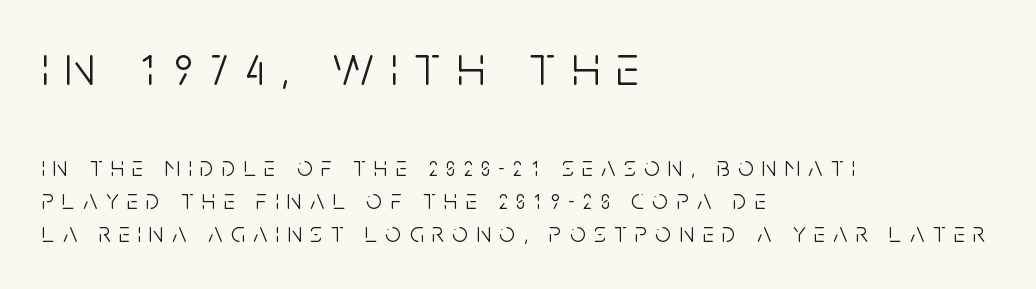
{"serif": "no", "italic": "no", "bold": "no", "weight": "light", "width": "condensed", "stroke_contrast": "low", "x_height": "large", "monospaced": "no", "underline": "no", "align": "left", "line_spacing_ratio": 1.18, "letter_spacing": "wide", "letter_spacing_em": 0.29, "larger_block": "first", "size_ratio": 2.04, "glyph_px": 57}
